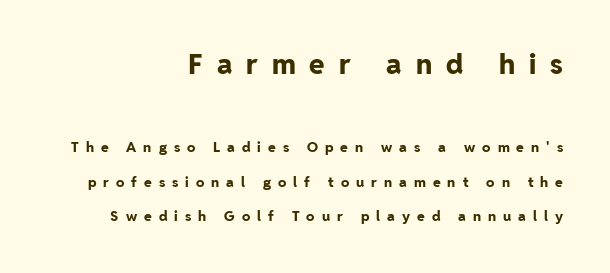
{"serif": "no", "italic": "no", "bold": "yes", "weight": "bold", "width": "normal", "stroke_contrast": "low", "x_height": "medium", "monospaced": "no", "underline": "no", "align": "right", "line_spacing": "loose", "line_spacing_ratio": 2.46, "letter_spacing": "wide", "letter_spacing_em": 0.5, "larger_block": "first", "size_ratio": 2.0, "glyph_px": 28}
